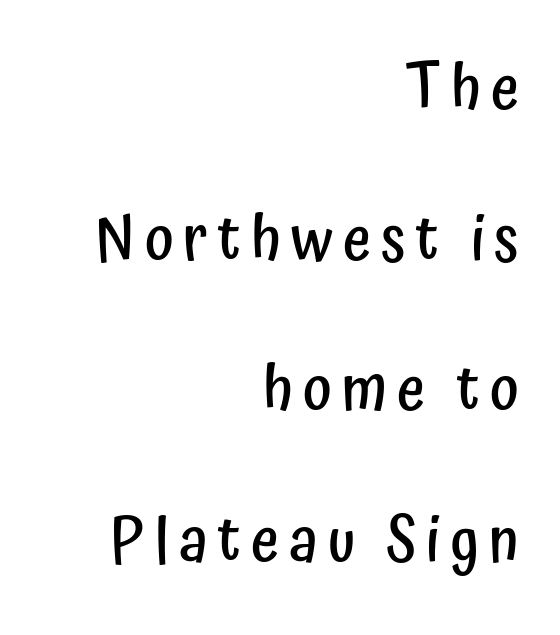
Q: Is the text bold? A: Semi-bold.
Q: Is the text italic (slanted)? A: No, it is upright.
Q: Is the typeface a serif or a sans-serif typeface? A: Sans-serif.
Q: Is the text underlined? A: No.
Q: How is the paragraph aligned? A: Right-aligned.
Q: Is the spacing between lines tight, normal or loose? A: Loose.
Q: Width (condensed, normal, or wide)? A: Condensed.
Q: Stroke contrast? A: Low.
Q: x-height? A: Medium.
Q: Monospaced? A: No.
